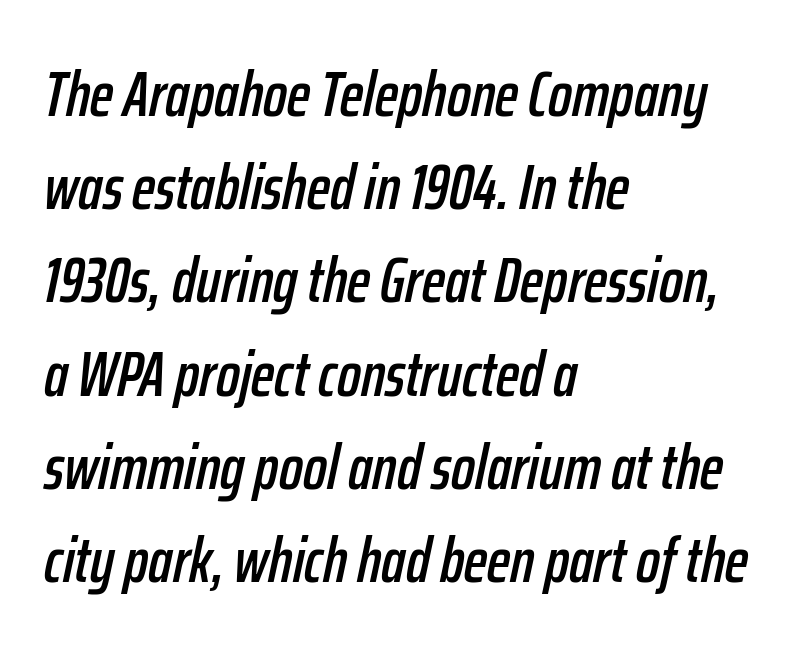
The image shows 63 px condensed type, italic (leaning right); set left-aligned, normal line spacing (1.48x), normal letter spacing, not underlined; low stroke contrast and a medium x-height.
